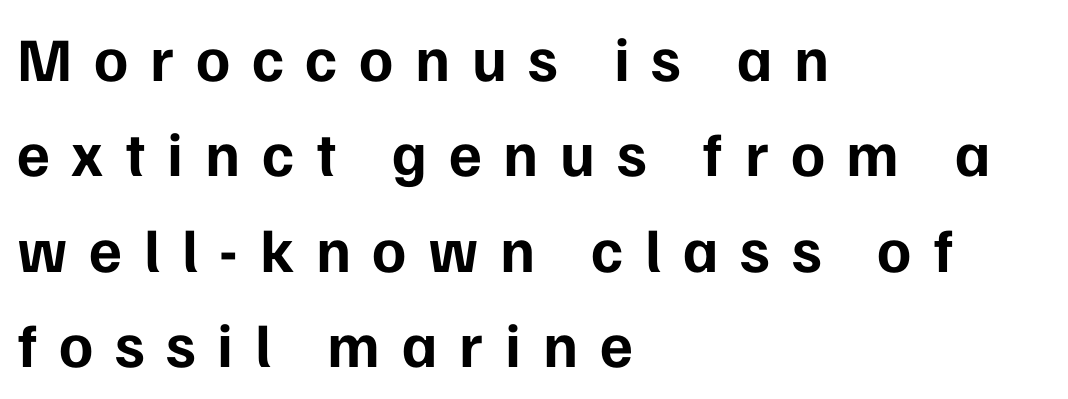
The image shows 62 px bold sans-serif type, upright; set left-aligned, normal line spacing (1.54x), unusually wide letter spacing (+0.35 em), not underlined; low stroke contrast and a medium x-height.
